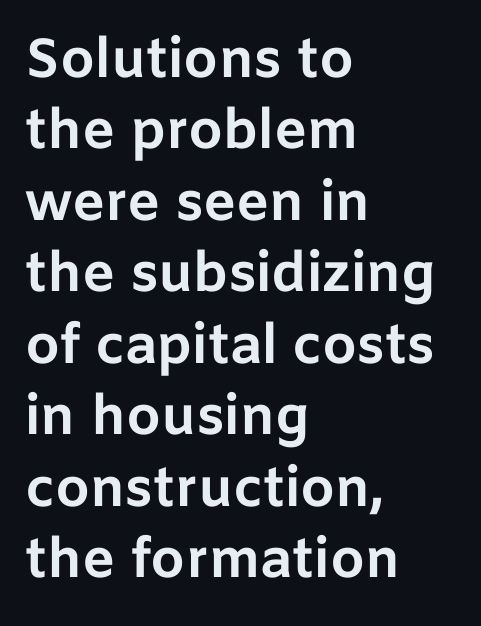
The image shows 55 px bold sans-serif type, upright; set left-aligned, normal line spacing (1.3x), normal letter spacing, not underlined; low stroke contrast and a medium x-height.
